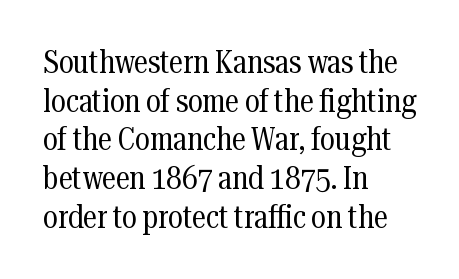
{"serif": "yes", "italic": "no", "bold": "no", "weight": "regular", "width": "condensed", "stroke_contrast": "medium", "x_height": "medium", "monospaced": "no", "underline": "no", "align": "left", "line_spacing_ratio": 1.21, "letter_spacing": "normal", "letter_spacing_em": 0.0, "glyph_px": 32}
